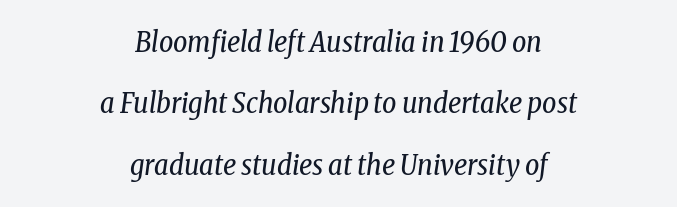
The rendering applies a slant to the glyphs. The rendering shows small feet on the letterforms — a serif design. Does the copy run flush right? No — it is centered line by line. Inter-character spacing is left at the font's built-in metrics. Horizontal bands of white between lines are thick stripes. Summary of weight: not heavy and not bold.
